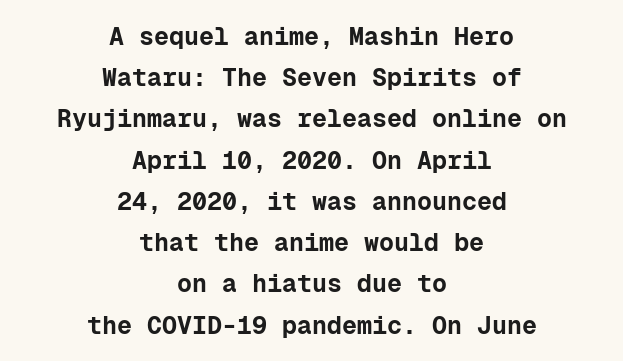
The image shows 25 px bold type, upright; set centered, normal line spacing (1.65x), normal letter spacing, not underlined.
